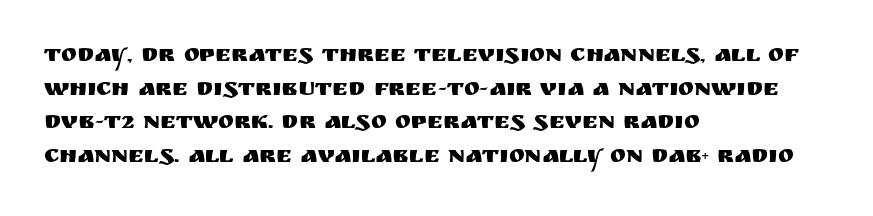
The image shows 24 px text type, upright; set left-aligned, normal line spacing (1.4x), normal letter spacing, not underlined.
